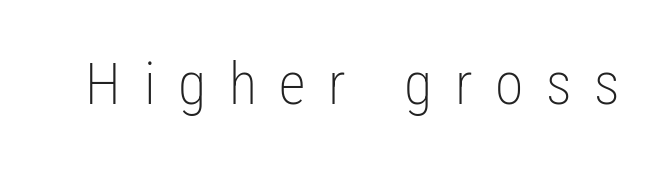
The image shows 58 px light, condensed sans-serif type, upright; set unusually wide letter spacing (+0.39 em), not underlined; low stroke contrast and a medium x-height.
